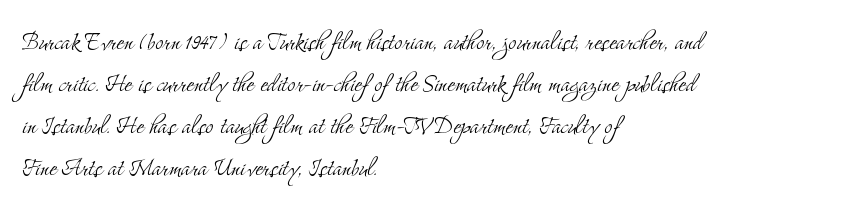
Is this a fixed-width face? No — the glyphs have proportional, varying widths. The setting favours the left margin, as ordinary paragraphs usually do. Between one letter and the next there's only the usual sliver of space. This rendering employs a face with finishing strokes, i.e., a serif. Beneath every word, the page is bare.
